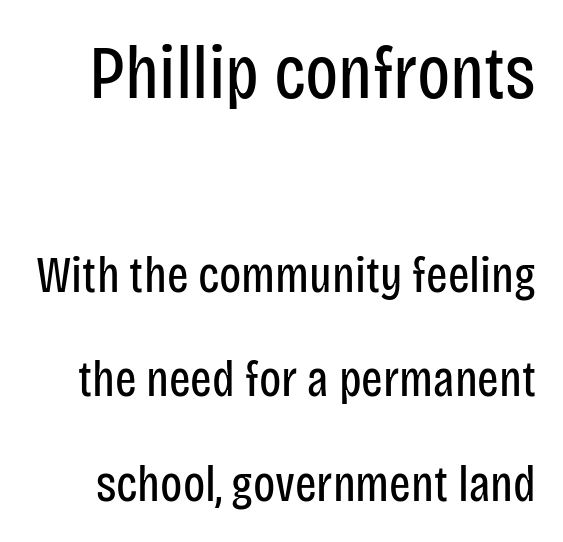
The image shows 76 px regular-weight, condensed sans-serif type, upright; set loose line spacing (2.05x), normal letter spacing, not underlined; the first (top) block is 1.49x larger; low stroke contrast and a large x-height.
